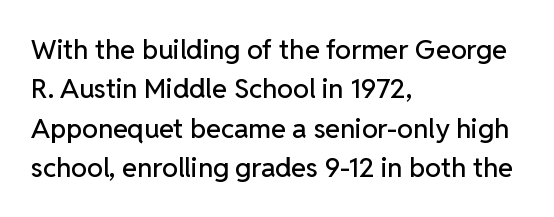
The image shows 27 px text type, upright; set left-aligned, normal line spacing (1.46x), normal letter spacing, not underlined.
